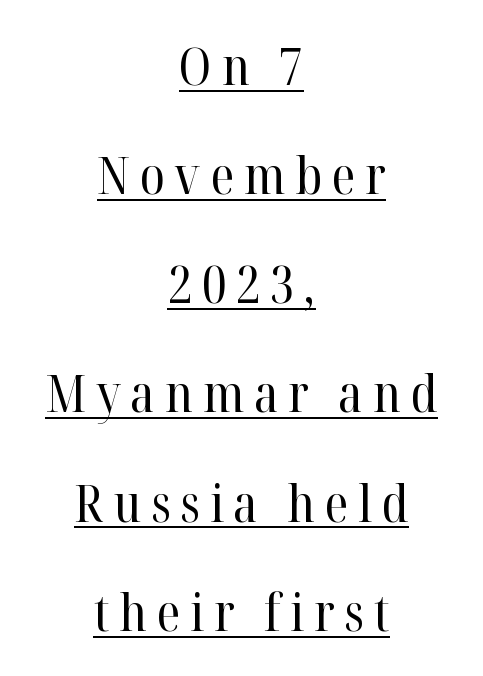
Each line is balanced around a shared central axis. Successive baselines arrive slowly, with a big drop between each. A light-to-regular cut is what we see here. Glance below the letters and you will spot a drawn line. Do the characters align in a grid? No, the font is proportional. I'd call this a serif setting — the letters wear small feet.
